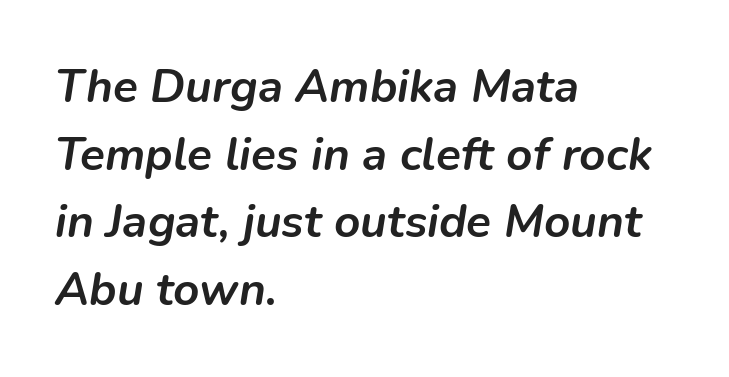
{"italic": "yes", "lean": "right", "slant_degrees": 9, "bold": "yes", "weight": "semibold", "width": "normal", "stroke_contrast": "low", "x_height": "medium", "monospaced": "no", "underline": "no", "align": "left", "line_spacing": "normal", "line_spacing_ratio": 1.47, "letter_spacing": "normal", "letter_spacing_em": 0.0, "glyph_px": 46}
